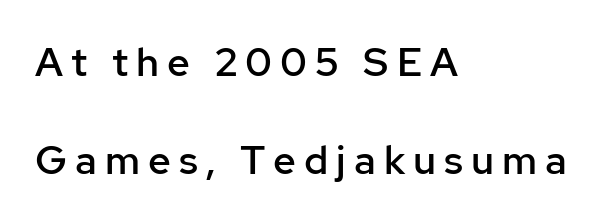
Font category for this specimen: sans-serif. The horizontal fit of the characters is loose and conspicuously gappy. Weight: semibold (demi). These lines are rendered in a variable-pitch font.
